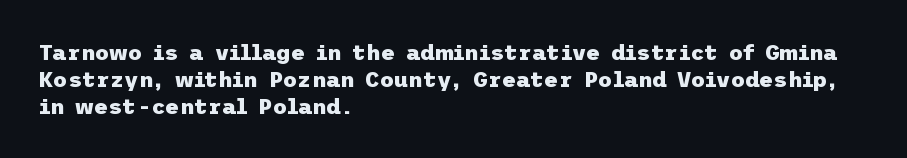
Q: Is the text bold? A: Yes.
Q: Is the text italic (slanted)? A: No, it is upright.
Q: Is the text underlined? A: No.
Q: How is the paragraph aligned? A: Left-aligned.
Q: Is the spacing between letters normal or unusually wide? A: Normal.
